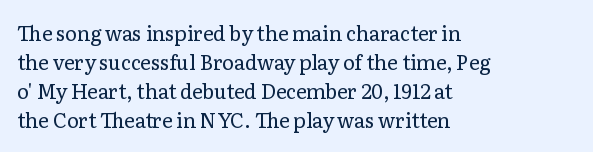
Beneath every word, the page is bare. Stems here are at most as thick as an everyday book face. When letters stand straight like this, we call the style roman or upright. This rendering leaves character spacing at its baseline value. The rendering uses a moderate line-height, typical for paragraphs.
